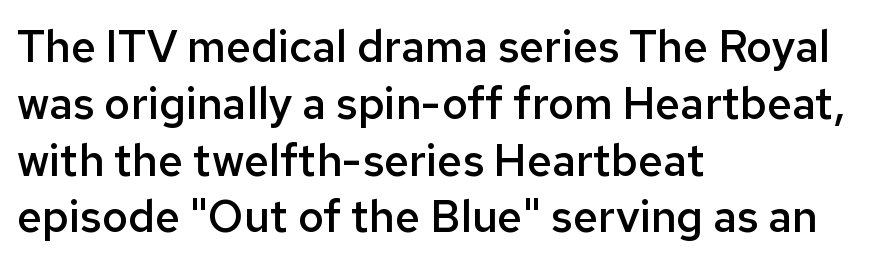
Q: Is the text bold? A: Semi-bold.
Q: Is the text italic (slanted)? A: No, it is upright.
Q: Is the typeface a serif or a sans-serif typeface? A: Sans-serif.
Q: Is the text underlined? A: No.
Q: How is the paragraph aligned? A: Left-aligned.
Q: Is the spacing between letters normal or unusually wide? A: Normal.
Q: Is the spacing between lines tight, normal or loose? A: Normal.
Q: Width (condensed, normal, or wide)? A: Normal.
Q: Stroke contrast? A: Low.
Q: x-height? A: Medium.
Q: Monospaced? A: No.
